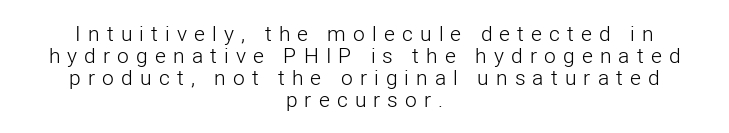
{"italic": "no", "bold": "no", "underline": "no", "align": "center", "line_spacing": "tight", "line_spacing_ratio": 1.04, "letter_spacing": "wide", "letter_spacing_em": 0.34, "glyph_px": 21}
